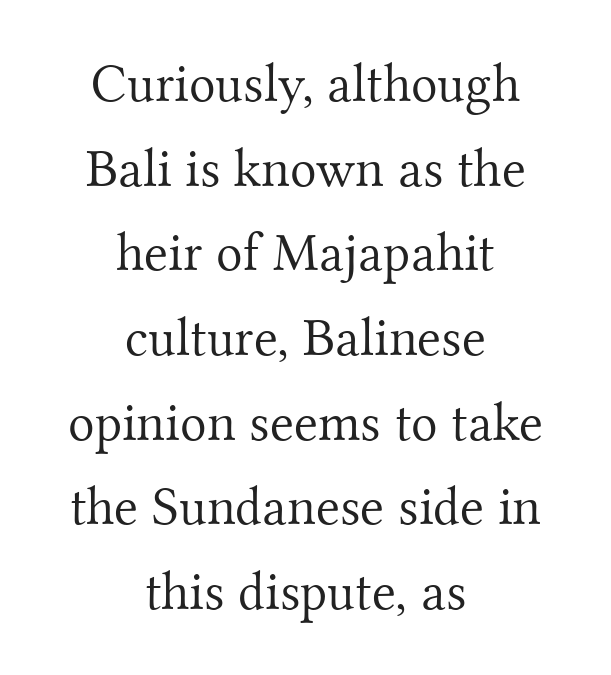
The image shows 55 px light serif type, upright; set centered, normal line spacing (1.54x), normal letter spacing, not underlined; medium stroke contrast and a small x-height.
